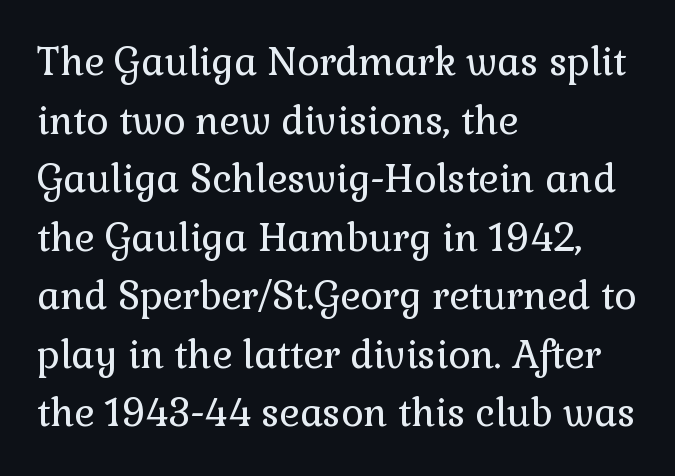
Q: Is the text bold? A: No.
Q: Is the text italic (slanted)? A: No, it is upright.
Q: Is the typeface a serif or a sans-serif typeface? A: Serif.
Q: Is the text underlined? A: No.
Q: How is the paragraph aligned? A: Left-aligned.
Q: Is the spacing between letters normal or unusually wide? A: Normal.
Q: Is the spacing between lines tight, normal or loose? A: Normal.
Q: Width (condensed, normal, or wide)? A: Normal.
Q: Stroke contrast? A: Low.
Q: x-height? A: Medium.
Q: Monospaced? A: No.
